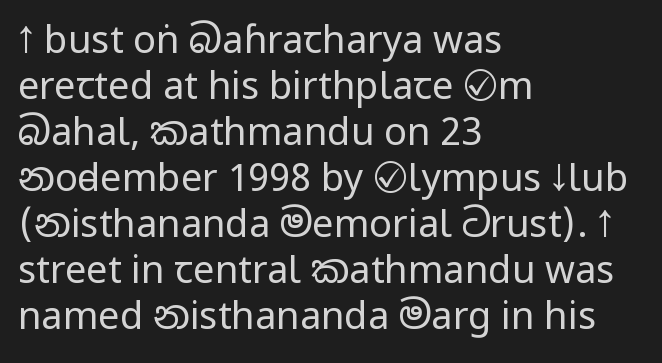
{"serif": "no", "italic": "no", "bold": "no", "weight": "regular", "width": "condensed", "stroke_contrast": "low", "underline": "no", "align": "left", "line_spacing_ratio": 1.21, "letter_spacing": "normal", "letter_spacing_em": 0.0, "glyph_px": 38}
